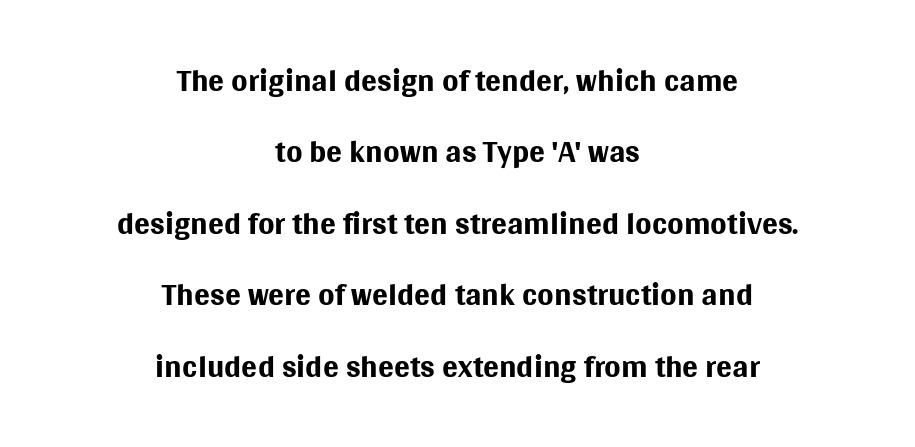
Nope, not italic — everything's standing straight. The strokes are not fattened; the text isn't bold. Line starts and ends both wander, symmetrically. A typesetter would call this proportional, since set widths differ per character. In terms of letterspacing, this is plain default setting.
